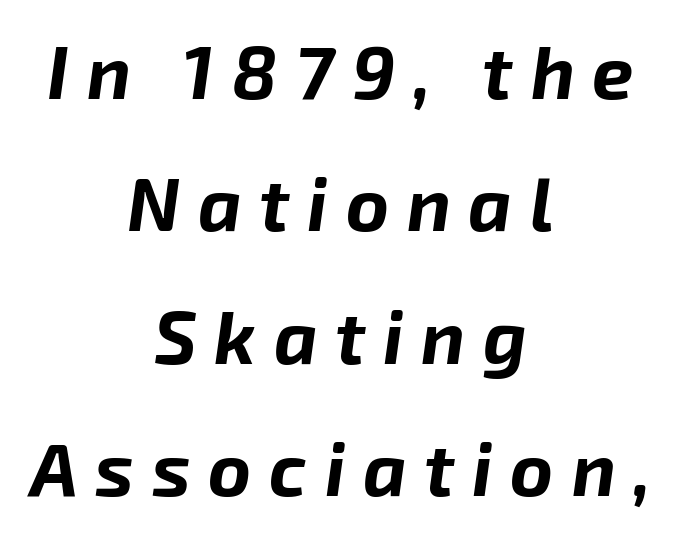
Q: Is the text bold? A: Yes.
Q: Is the text italic (slanted)? A: Yes, it leans right by about 8 degrees.
Q: Is the text underlined? A: No.
Q: How is the paragraph aligned? A: Centered.
Q: Is the spacing between letters normal or unusually wide? A: Unusually wide.
Q: Width (condensed, normal, or wide)? A: Normal.
Q: Stroke contrast? A: Low.
Q: x-height? A: Medium.
Q: Monospaced? A: No.
